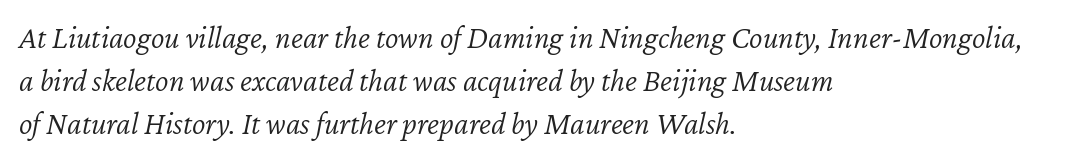
Q: Is the text bold? A: No.
Q: Is the text italic (slanted)? A: Yes, it leans right by about 12 degrees.
Q: Is the text underlined? A: No.
Q: How is the paragraph aligned? A: Left-aligned.
Q: Is the spacing between letters normal or unusually wide? A: Normal.
Q: Is the spacing between lines tight, normal or loose? A: Normal.
Q: Width (condensed, normal, or wide)? A: Normal.
Q: Stroke contrast? A: Low.
Q: x-height? A: Medium.
Q: Monospaced? A: No.
